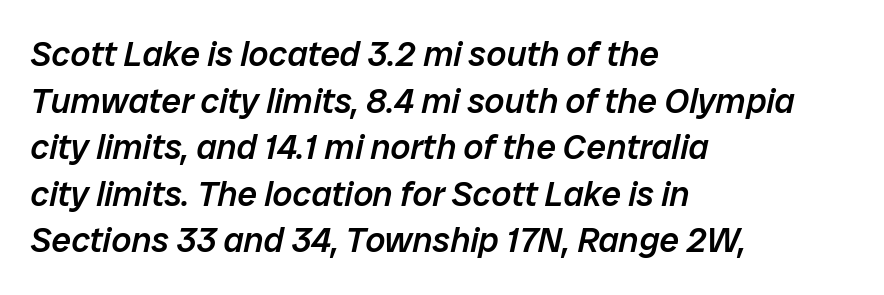
The rendering keeps characters at their native spacing. The rendering uses a semibold face; strokes are thickened but not to full bold. Proportional: the letters do not fall into vertical columns. Line beginnings align vertically; line endings do not.
